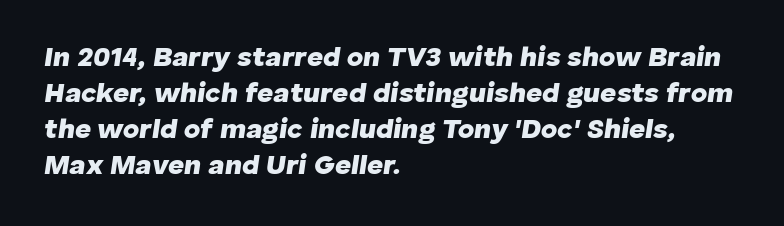
Q: Is the text bold? A: Yes.
Q: Is the text italic (slanted)? A: Yes, it leans right by about 8 degrees.
Q: Is the text underlined? A: No.
Q: How is the paragraph aligned? A: Left-aligned.
Q: Is the spacing between letters normal or unusually wide? A: Normal.
Q: Is the spacing between lines tight, normal or loose? A: Normal.
Q: Width (condensed, normal, or wide)? A: Normal.
Q: Stroke contrast? A: Low.
Q: x-height? A: Medium.
Q: Monospaced? A: No.
